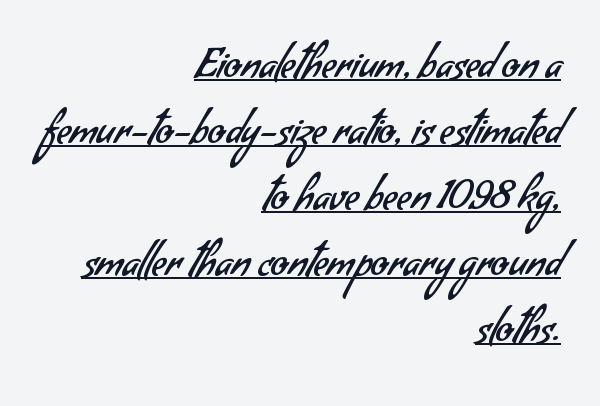
Q: Is the text bold? A: No.
Q: Is the typeface a serif or a sans-serif typeface? A: Sans-serif.
Q: Is the text underlined? A: Yes.
Q: How is the paragraph aligned? A: Right-aligned.
Q: Is the spacing between letters normal or unusually wide? A: Normal.
Q: Is the spacing between lines tight, normal or loose? A: Normal.
Q: Width (condensed, normal, or wide)? A: Normal.
Q: Stroke contrast? A: Low.
Q: x-height? A: Small.
Q: Monospaced? A: No.
